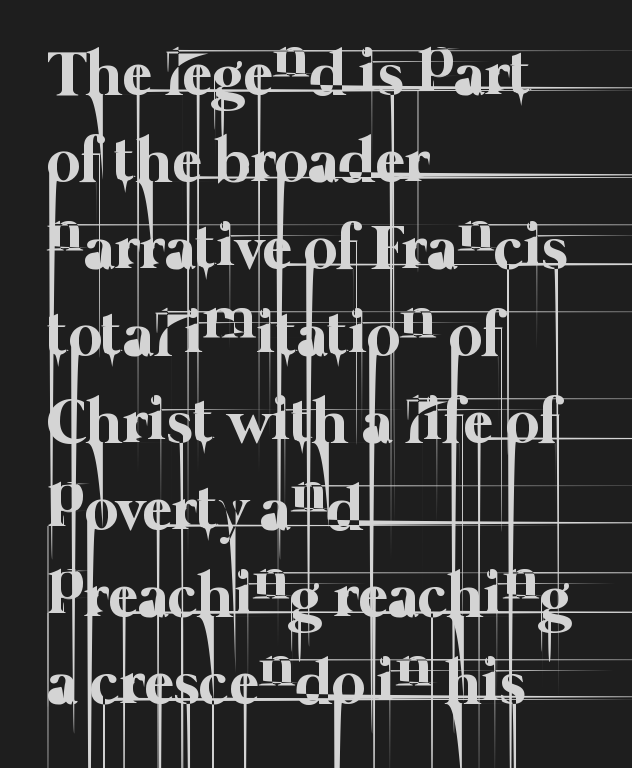
{"bold": "no", "weight": "thin", "width": "normal", "stroke_contrast": "low", "x_height": "medium", "monospaced": "no", "underline": "no", "align": "left", "line_spacing": "normal", "line_spacing_ratio": 1.36, "letter_spacing": "normal", "letter_spacing_em": 0.0, "glyph_px": 64}
